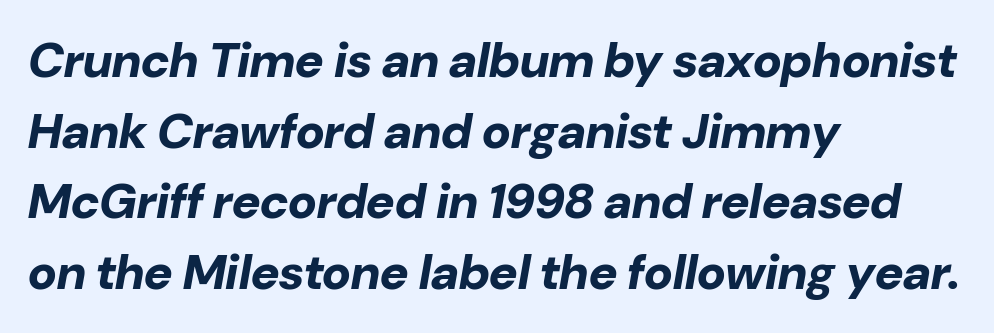
Q: Is the text bold? A: Yes.
Q: Is the text italic (slanted)? A: Yes, it leans right by about 10 degrees.
Q: Is the text underlined? A: No.
Q: How is the paragraph aligned? A: Left-aligned.
Q: Is the spacing between letters normal or unusually wide? A: Normal.
Q: Is the spacing between lines tight, normal or loose? A: Normal.
Q: Width (condensed, normal, or wide)? A: Normal.
Q: Stroke contrast? A: Low.
Q: x-height? A: Medium.
Q: Monospaced? A: No.
